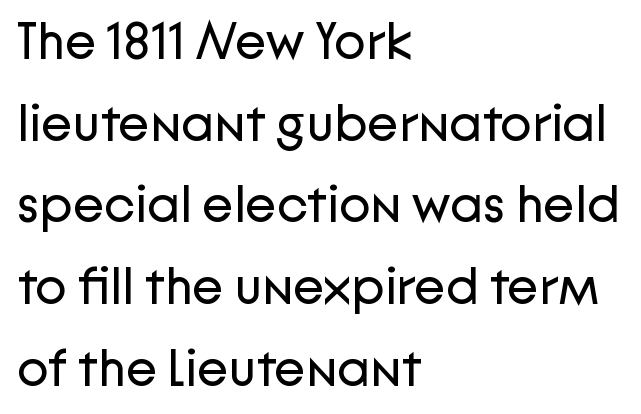
Q: Is the text bold? A: No.
Q: Is the text italic (slanted)? A: No, it is upright.
Q: Is the typeface a serif or a sans-serif typeface? A: Sans-serif.
Q: Is the text underlined? A: No.
Q: How is the paragraph aligned? A: Left-aligned.
Q: Is the spacing between letters normal or unusually wide? A: Normal.
Q: Is the spacing between lines tight, normal or loose? A: Normal.
Q: Width (condensed, normal, or wide)? A: Normal.
Q: Stroke contrast? A: Low.
Q: x-height? A: Medium.
Q: Monospaced? A: No.
